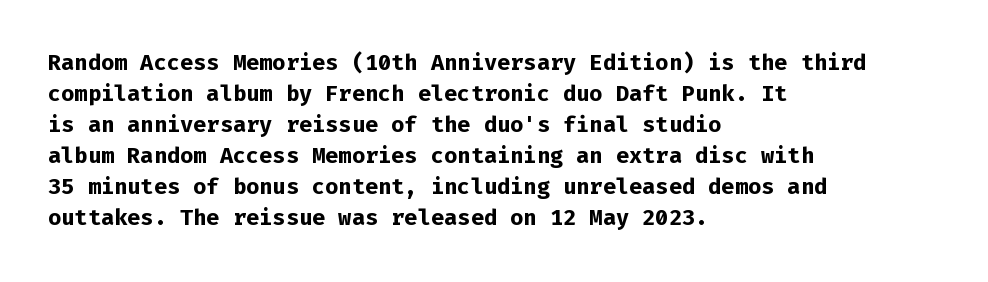
{"italic": "no", "bold": "yes", "underline": "no", "align": "left", "line_spacing": "normal", "line_spacing_ratio": 1.41, "letter_spacing": "normal", "letter_spacing_em": 0.0, "glyph_px": 22}
